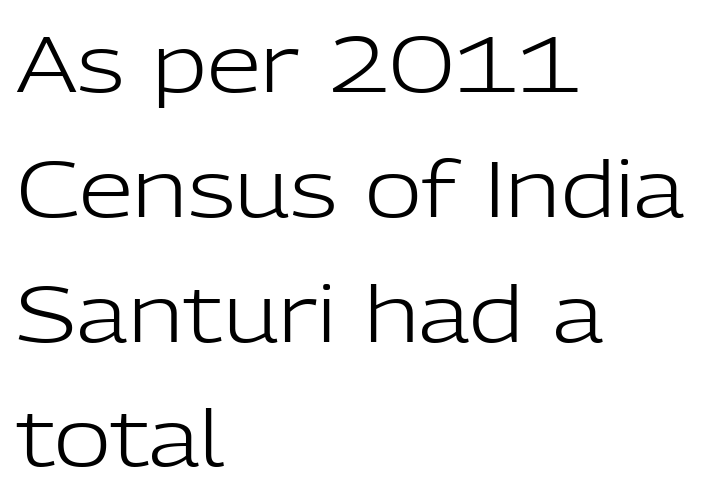
Q: Is the text bold? A: No.
Q: Is the text italic (slanted)? A: No, it is upright.
Q: Is the typeface a serif or a sans-serif typeface? A: Sans-serif.
Q: Is the text underlined? A: No.
Q: How is the paragraph aligned? A: Left-aligned.
Q: Is the spacing between letters normal or unusually wide? A: Normal.
Q: Is the spacing between lines tight, normal or loose? A: Normal.
Q: Width (condensed, normal, or wide)? A: Normal.
Q: Stroke contrast? A: Low.
Q: x-height? A: Medium.
Q: Monospaced? A: No.
